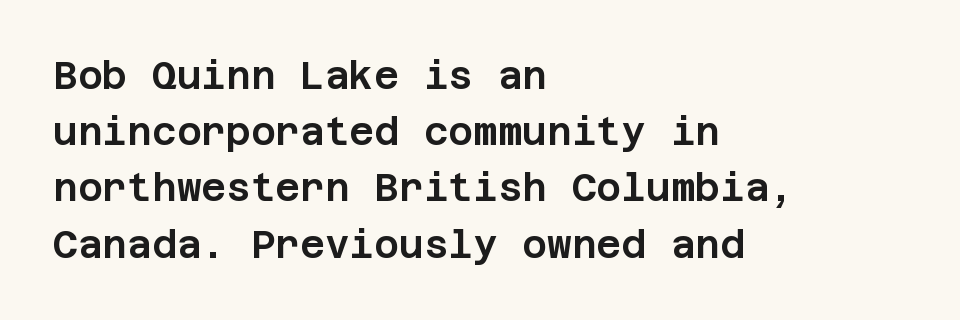
{"serif": "no", "italic": "no", "width": "normal", "stroke_contrast": "low", "x_height": "large", "underline": "no", "align": "left", "line_spacing": "normal", "line_spacing_ratio": 1.48, "letter_spacing": "normal", "letter_spacing_em": 0.0, "glyph_px": 38}
